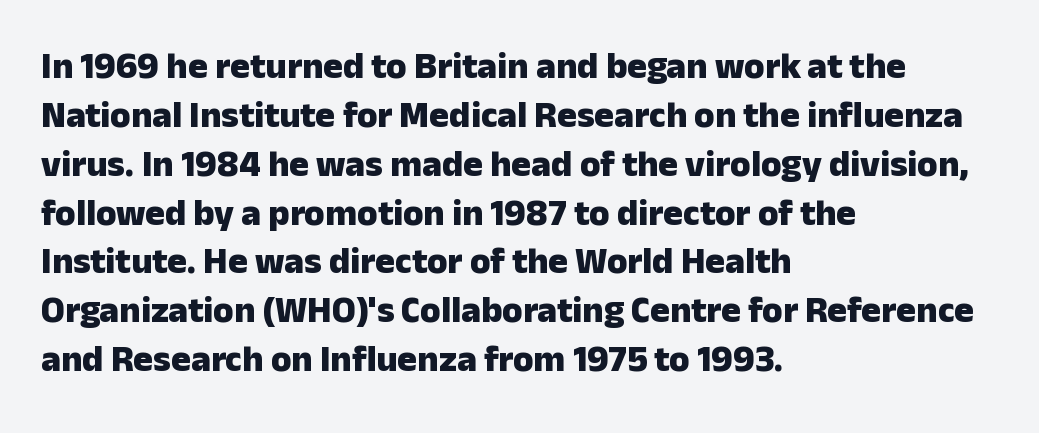
A clean baseline with only descenders dipping below it. The type is set solid horizontally, with unmodified tracking. The lines sit at an ordinary, default distance from one another. As a designer I'd log this as weight 700, bold. Each letter keeps its own natural width here, so spacing adapts to shape. The specimen reads as upright at a glance.
